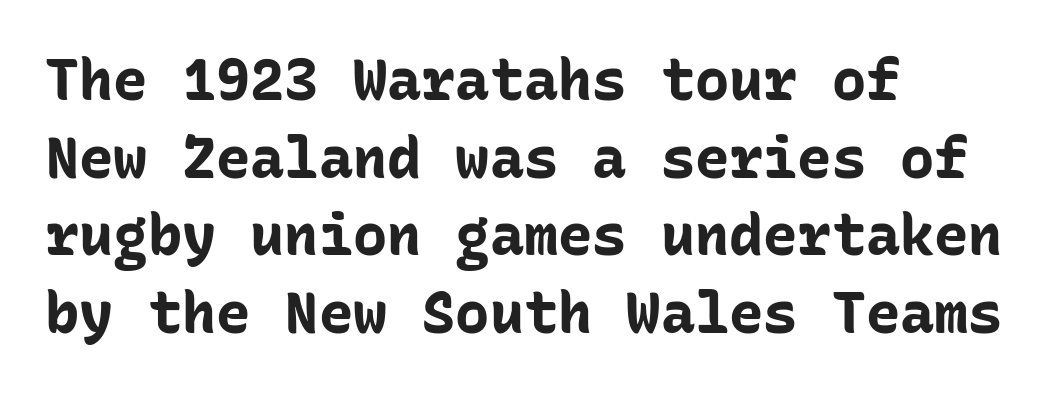
The image shows 57 px bold sans-serif type, upright, monospaced; set left-aligned, normal line spacing (1.36x), normal letter spacing, not underlined; low stroke contrast and a medium x-height.
